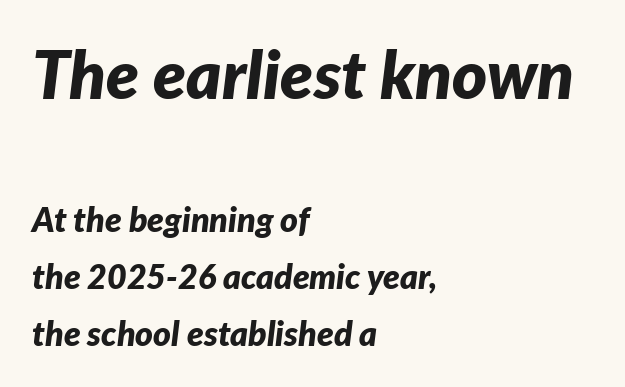
Q: Is the text bold? A: Yes.
Q: Is the text italic (slanted)? A: Yes, it leans right by about 7 degrees.
Q: Is the text underlined? A: No.
Q: How is the paragraph aligned? A: Left-aligned.
Q: Is the spacing between letters normal or unusually wide? A: Normal.
Q: Is the spacing between lines tight, normal or loose? A: Normal.
Q: Which block of text is set in a larger size, the first (top) or the second (bottom)? A: The first (top) one.
Q: Width (condensed, normal, or wide)? A: Normal.
Q: Stroke contrast? A: Low.
Q: x-height? A: Medium.
Q: Monospaced? A: No.
